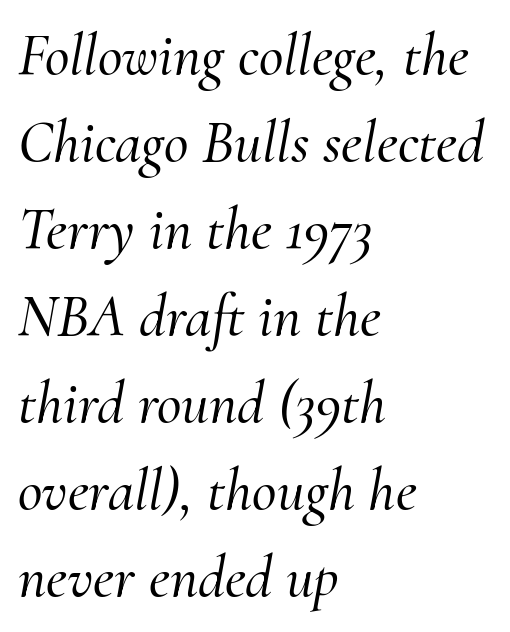
The lines in this sample share a left origin and differ only in where they stop. Decoration check: the copy has no underline. The type family on display is of the serif kind. Would a proofreader flag this as italicized? Yes. Proportional: the letters do not fall into vertical columns.
